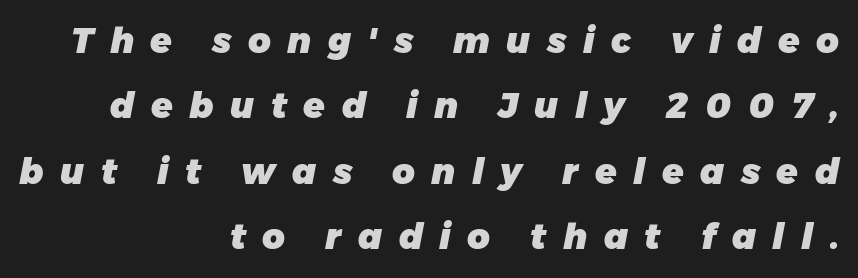
Q: Is the text bold? A: Yes.
Q: Is the text italic (slanted)? A: Yes, it leans right by about 11 degrees.
Q: Is the text underlined? A: No.
Q: How is the paragraph aligned? A: Right-aligned.
Q: Is the spacing between letters normal or unusually wide? A: Unusually wide.
Q: Width (condensed, normal, or wide)? A: Normal.
Q: Stroke contrast? A: Low.
Q: x-height? A: Medium.
Q: Monospaced? A: No.
